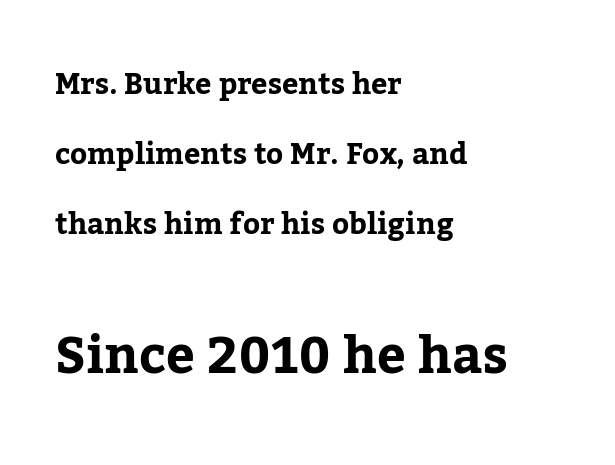
Q: Is the text italic (slanted)? A: No, it is upright.
Q: Is the typeface a serif or a sans-serif typeface? A: Serif.
Q: Is the text underlined? A: No.
Q: How is the paragraph aligned? A: Left-aligned.
Q: Is the spacing between letters normal or unusually wide? A: Normal.
Q: Is the spacing between lines tight, normal or loose? A: Loose.
Q: Which block of text is set in a larger size, the first (top) or the second (bottom)? A: The second (bottom) one.
Q: Width (condensed, normal, or wide)? A: Normal.
Q: Stroke contrast? A: Low.
Q: x-height? A: Medium.
Q: Monospaced? A: No.
